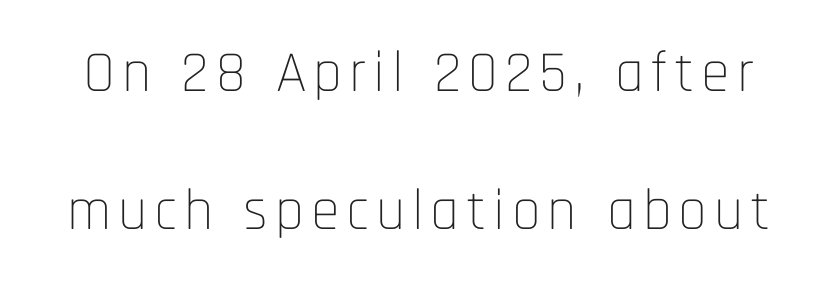
Q: Is the text bold? A: No.
Q: Is the text italic (slanted)? A: No, it is upright.
Q: Is the typeface a serif or a sans-serif typeface? A: Sans-serif.
Q: Is the text underlined? A: No.
Q: Is the spacing between lines tight, normal or loose? A: Loose.
Q: Width (condensed, normal, or wide)? A: Condensed.
Q: Stroke contrast? A: Low.
Q: x-height? A: Large.
Q: Monospaced? A: No.
